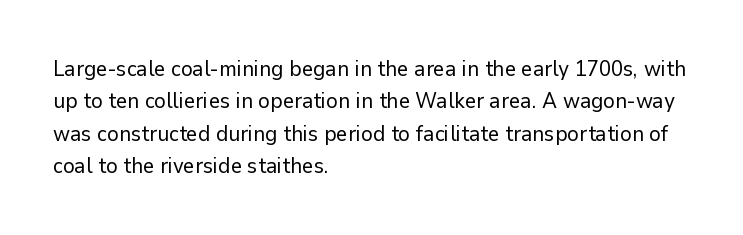
Q: Is the text bold? A: No.
Q: Is the text italic (slanted)? A: No, it is upright.
Q: Is the text underlined? A: No.
Q: How is the paragraph aligned? A: Left-aligned.
Q: Is the spacing between letters normal or unusually wide? A: Normal.
Q: Is the spacing between lines tight, normal or loose? A: Normal.
